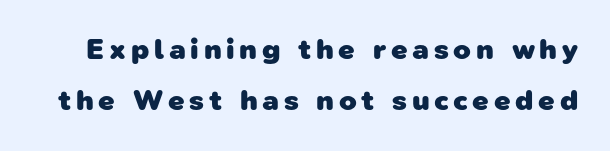
{"serif": "no", "bold": "yes", "weight": "heavy", "width": "normal", "stroke_contrast": "low", "x_height": "medium", "monospaced": "no", "underline": "no", "line_spacing_ratio": 1.76, "glyph_px": 29}
